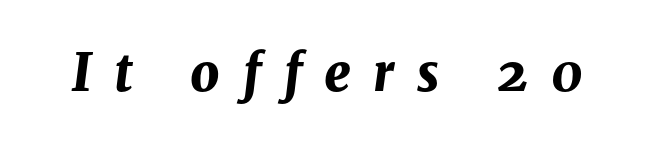
Q: Is the text bold? A: Yes.
Q: Is the text italic (slanted)? A: Yes, it leans right by about 8 degrees.
Q: Is the text underlined? A: No.
Q: Is the spacing between letters normal or unusually wide? A: Unusually wide.
Q: Width (condensed, normal, or wide)? A: Normal.
Q: Stroke contrast? A: Medium.
Q: x-height? A: Medium.
Q: Monospaced? A: No.
